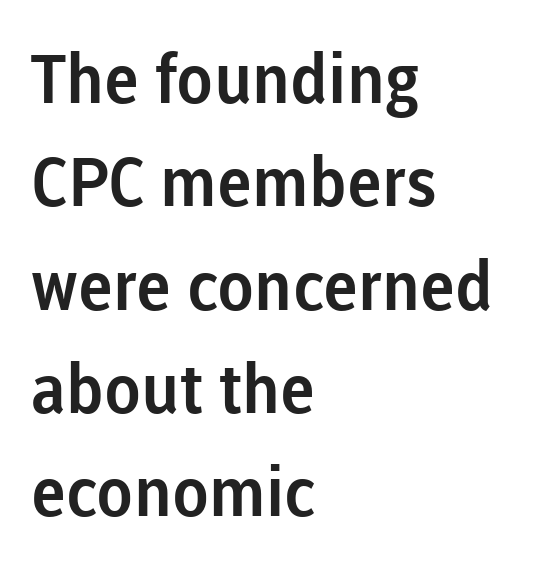
Q: Is the text italic (slanted)? A: No, it is upright.
Q: Is the typeface a serif or a sans-serif typeface? A: Sans-serif.
Q: Is the text underlined? A: No.
Q: How is the paragraph aligned? A: Left-aligned.
Q: Is the spacing between letters normal or unusually wide? A: Normal.
Q: Is the spacing between lines tight, normal or loose? A: Normal.
Q: Width (condensed, normal, or wide)? A: Normal.
Q: Stroke contrast? A: Low.
Q: x-height? A: Medium.
Q: Monospaced? A: No.
